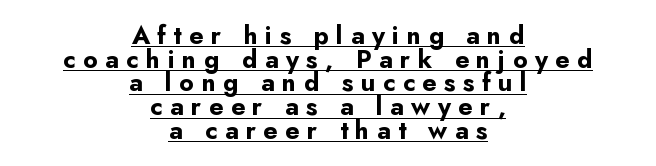
{"italic": "no", "bold": "yes", "underline": "yes", "align": "center", "line_spacing": "tight", "line_spacing_ratio": 0.95, "letter_spacing": "wide", "letter_spacing_em": 0.3, "glyph_px": 25}
